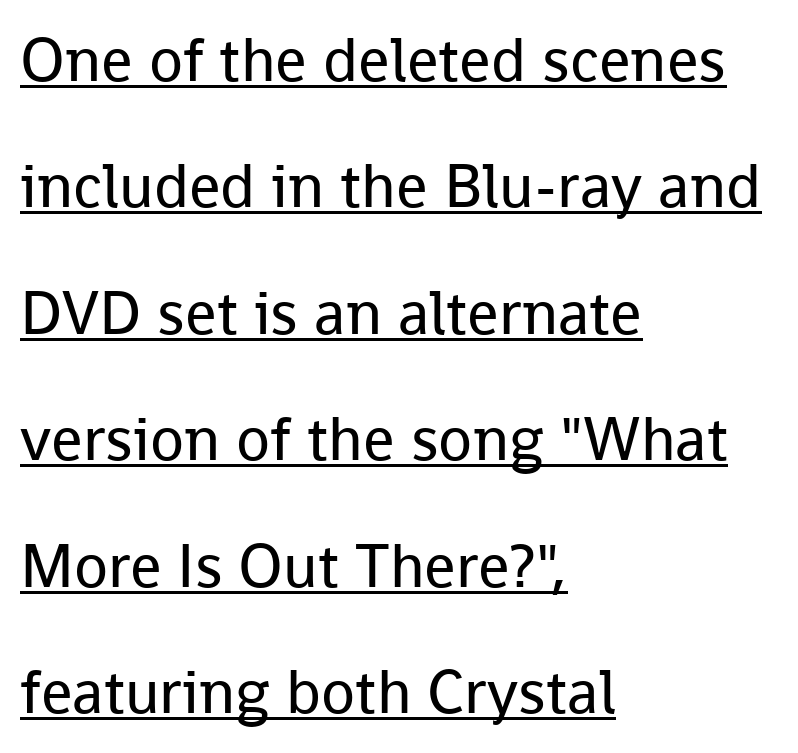
Airy leading. The paragraph shown leans on its left margin. Classification — sans serif. No chunkiness to these letters — they're not bold.
